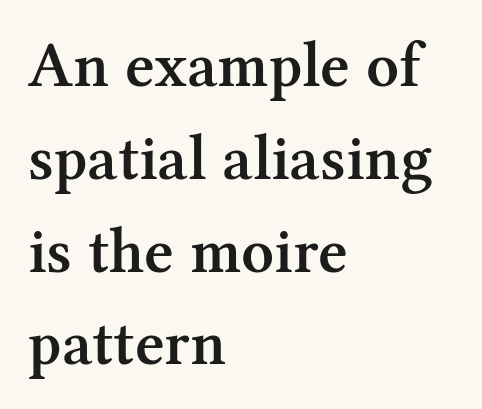
Q: Is the text bold? A: Semi-bold.
Q: Is the text italic (slanted)? A: No, it is upright.
Q: Is the typeface a serif or a sans-serif typeface? A: Serif.
Q: Is the text underlined? A: No.
Q: How is the paragraph aligned? A: Left-aligned.
Q: Is the spacing between letters normal or unusually wide? A: Normal.
Q: Is the spacing between lines tight, normal or loose? A: Normal.
Q: Width (condensed, normal, or wide)? A: Normal.
Q: Stroke contrast? A: Medium.
Q: x-height? A: Medium.
Q: Monospaced? A: No.
